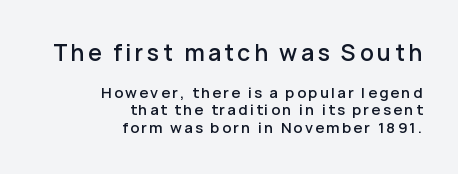
The image shows 23 px text type, upright; set right-aligned, line spacing 1.18x, not underlined; the first (top) block is 1.53x larger.
